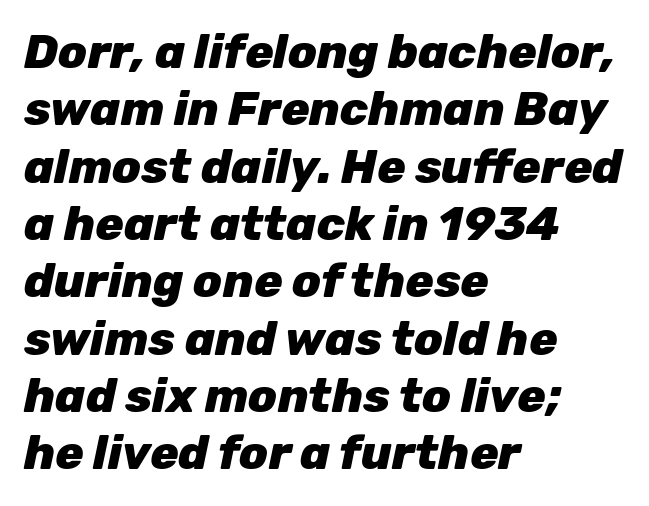
The image shows 47 px heavy type, italic (leaning right); set left-aligned, line spacing 1.22x, normal letter spacing, not underlined; low stroke contrast and a medium x-height.
